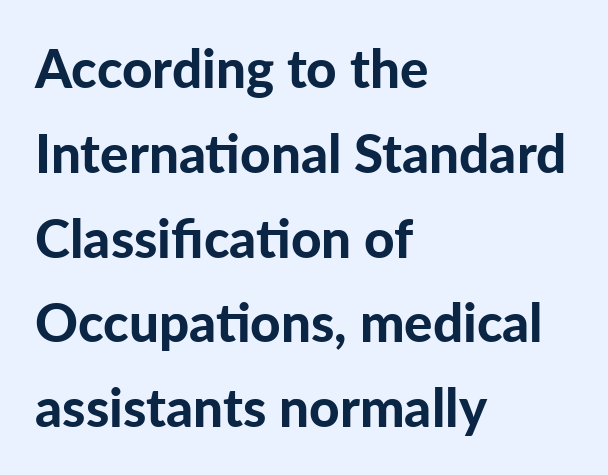
The image shows 53 px bold sans-serif type, upright; set left-aligned, normal line spacing (1.6x), normal letter spacing, not underlined; low stroke contrast and a medium x-height.
